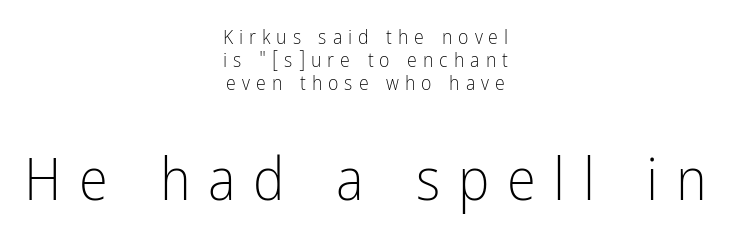
The paragraph has two soft edges and a firm central axis. Lines of text with bare space underneath. This rendering employs a face without finishing strokes, i.e., a sans-serif. Whoever set this made the second block the dominant, larger element. The type sits square on the baseline with zero lean. Think of a printed novel: that variable character pitch is what you see here.
